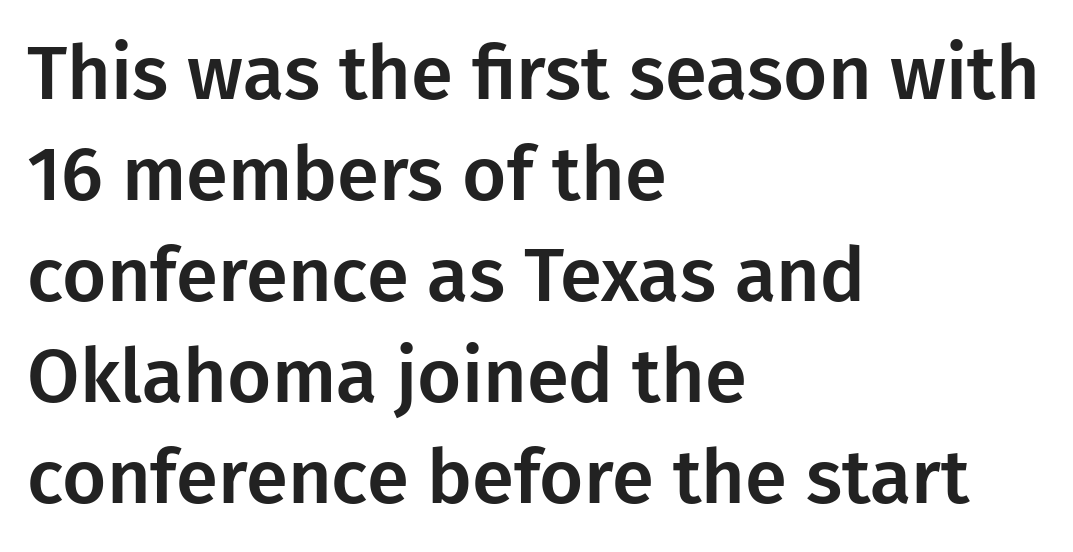
The rendering anchors every line to the left-hand side. Letter spacing: default. A typesetter would label this face a sans. The zone under the glyphs is completely vacant. Character widths vary here, with narrow letters taking less room than wide ones. Vertical strokes here are truly vertical.
